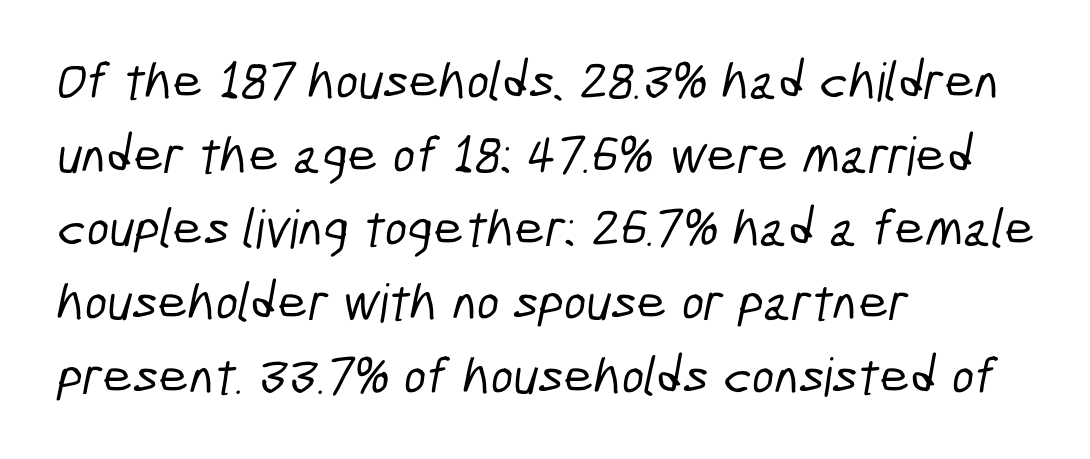
{"serif": "no", "width": "condensed", "stroke_contrast": "low", "x_height": "medium", "monospaced": "no", "underline": "no", "align": "left", "line_spacing": "normal", "line_spacing_ratio": 1.39, "letter_spacing": "normal", "letter_spacing_em": 0.0, "glyph_px": 53}
